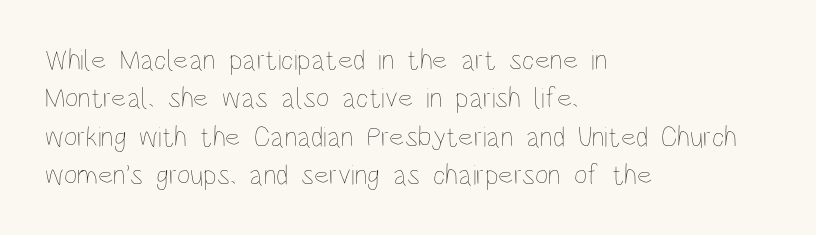
{"italic": "no", "bold": "no", "weight": "thin", "width": "condensed", "stroke_contrast": "low", "x_height": "large", "monospaced": "no", "underline": "no", "align": "left", "line_spacing": "normal", "line_spacing_ratio": 1.32, "letter_spacing": "normal", "letter_spacing_em": 0.0, "glyph_px": 29}
